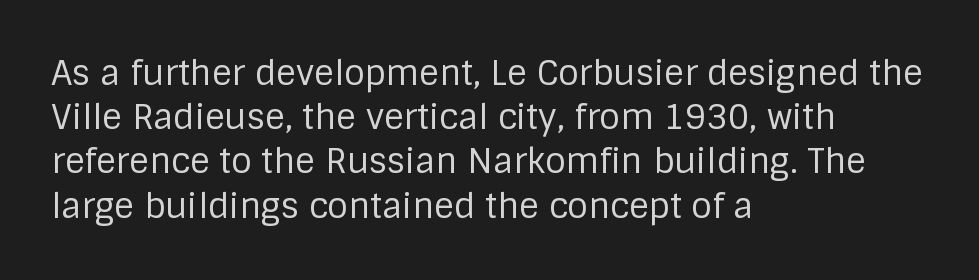
{"serif": "no", "italic": "no", "bold": "no", "weight": "regular", "width": "normal", "stroke_contrast": "low", "x_height": "large", "monospaced": "no", "underline": "no", "align": "left", "line_spacing": "normal", "line_spacing_ratio": 1.3, "letter_spacing": "normal", "letter_spacing_em": 0.0, "glyph_px": 34}
